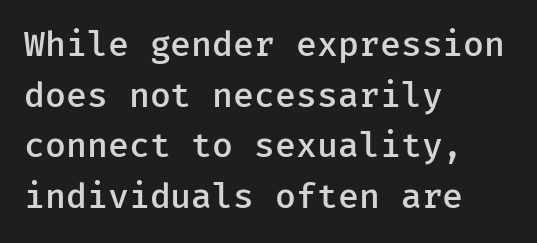
The image shows 34 px semibold sans-serif type, upright, monospaced; set left-aligned, normal line spacing (1.49x), normal letter spacing, not underlined; low stroke contrast and a medium x-height.
